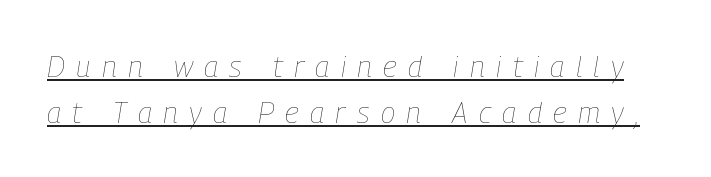
The image shows 30 px thin, condensed type, italic (leaning right); set normal line spacing (1.53x), unusually wide letter spacing (+0.38 em), underlined; low stroke contrast and a medium x-height.
